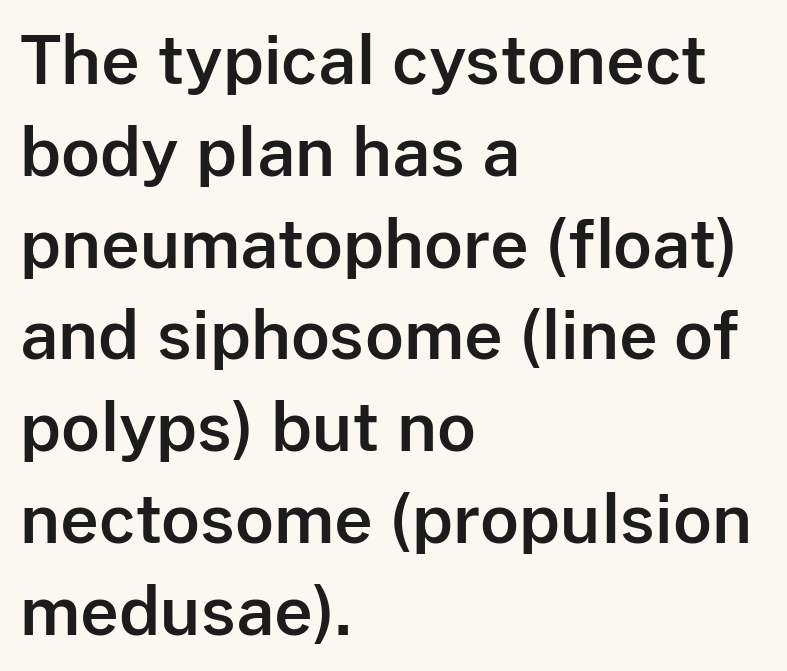
{"serif": "no", "italic": "no", "width": "normal", "stroke_contrast": "low", "x_height": "medium", "monospaced": "no", "underline": "no", "align": "left", "line_spacing": "normal", "line_spacing_ratio": 1.37, "letter_spacing": "normal", "letter_spacing_em": 0.0, "glyph_px": 67}
